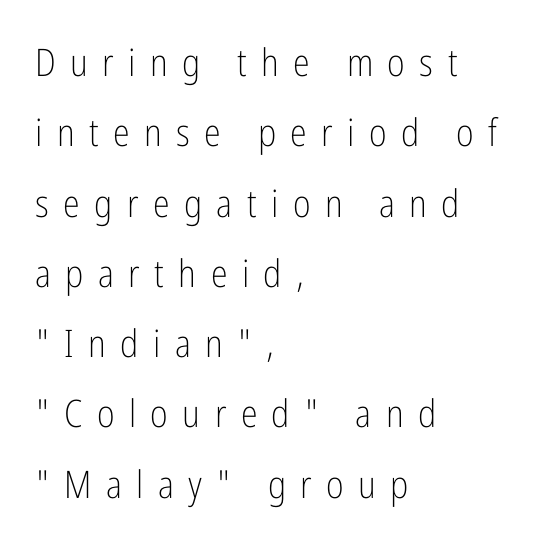
The image shows 38 px light, condensed sans-serif type, upright; set left-aligned, line spacing 1.85x, unusually wide letter spacing (+0.38 em), not underlined; low stroke contrast and a medium x-height.
